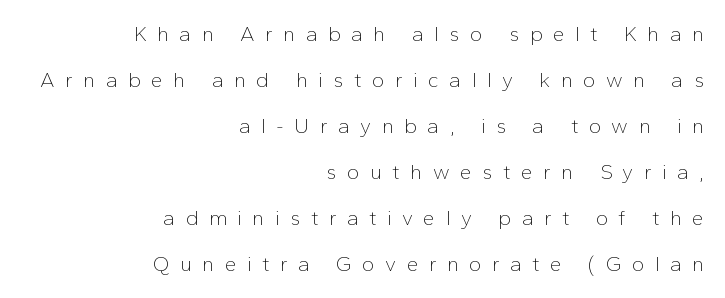
The image shows 21 px text type, upright; set right-aligned, loose line spacing (2.19x), unusually wide letter spacing (+0.5 em), not underlined.
